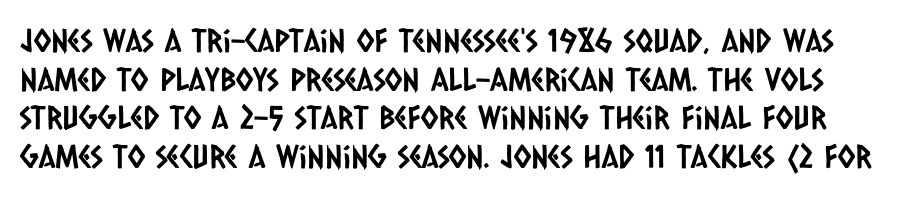
{"serif": "no", "width": "condensed", "stroke_contrast": "low", "x_height": "large", "monospaced": "no", "underline": "no", "line_spacing_ratio": 1.21, "letter_spacing": "normal", "letter_spacing_em": 0.0, "glyph_px": 32}
